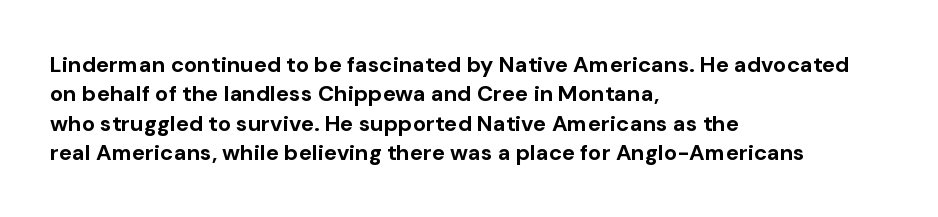
The image shows 22 px bold type, upright; set left-aligned, normal line spacing (1.33x), normal letter spacing, not underlined.
